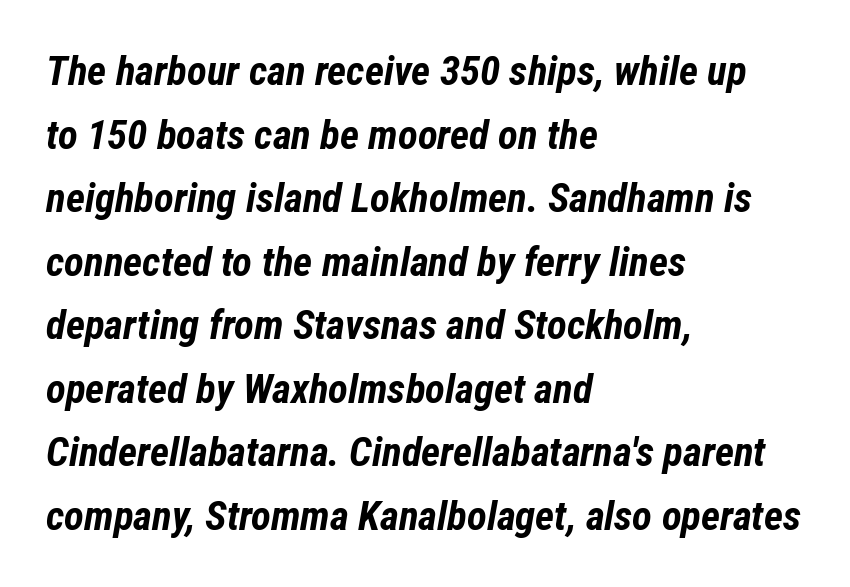
The image shows 41 px bold, condensed type, italic (leaning right); set left-aligned, normal line spacing (1.55x), normal letter spacing, not underlined; low stroke contrast and a medium x-height.
